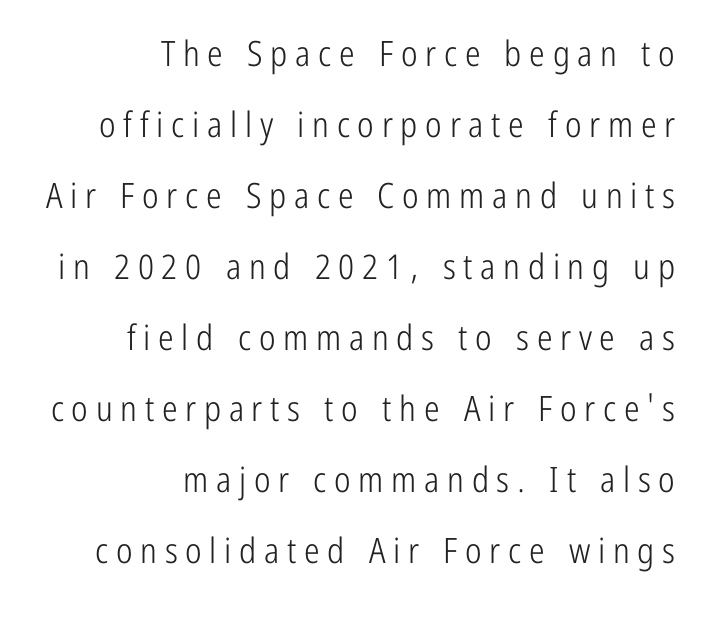
{"serif": "no", "italic": "no", "bold": "no", "weight": "light", "width": "condensed", "stroke_contrast": "low", "x_height": "medium", "monospaced": "no", "underline": "no", "align": "right", "line_spacing": "loose", "line_spacing_ratio": 2.03, "letter_spacing": "wide", "letter_spacing_em": 0.22, "glyph_px": 35}
